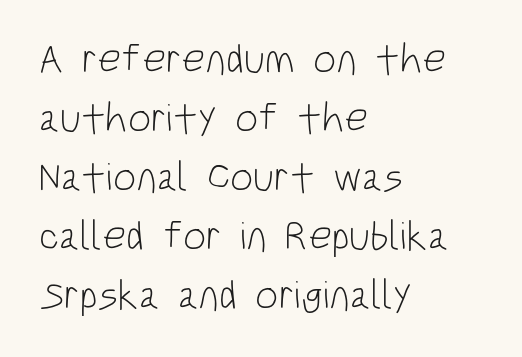
Rows of type keep a routine distance in the vertical direction. The string is rendered with underlining switched off. Ordinary non-slanted type is in use. The rendering uses natural spacing where letterforms have individual widths.
